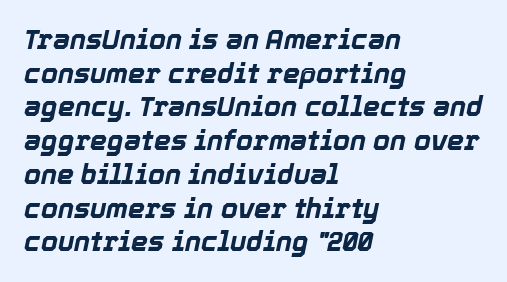
The image shows 27 px bold type, italic (leaning right); set left-aligned, normal line spacing (1.25x), normal letter spacing, not underlined.
